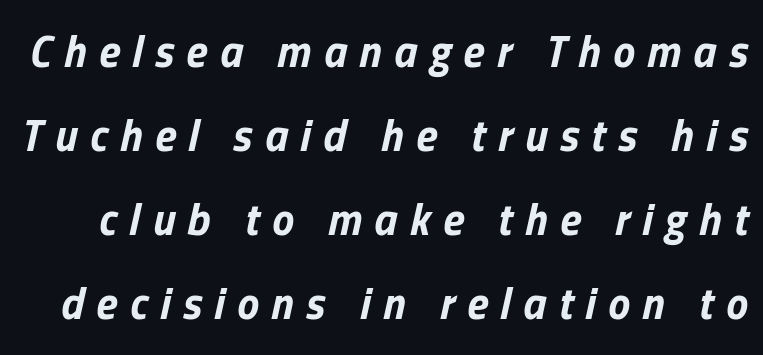
Weight: bold. Line spacing here is loose. Italic? Definitely — the glyphs are oblique. The baseline area is clear. This rendering widens character spacing well past its baseline value. Is this a fixed-width face? No — the glyphs have proportional, varying widths.
